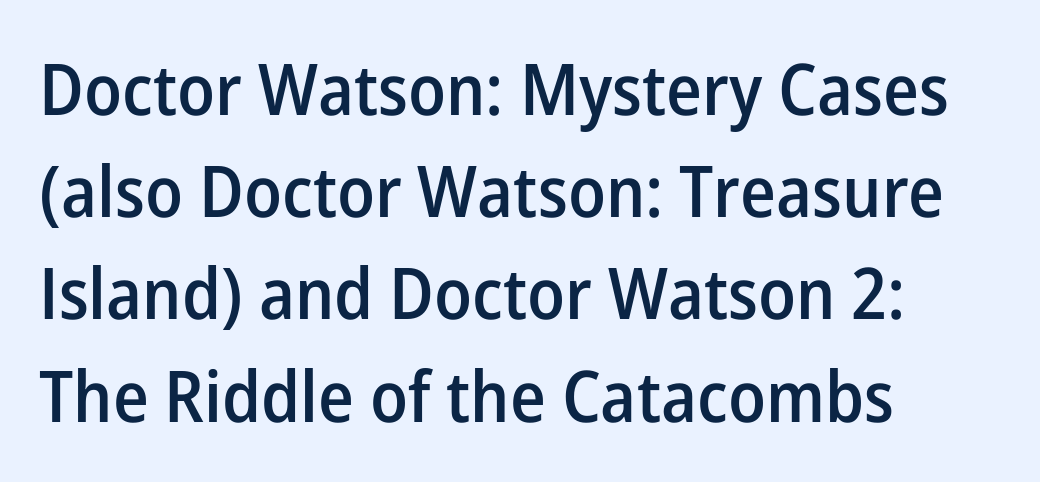
These lines were composed using upright roman letters. Stems and bowls a touch heavier than normal — semibold. Only glyphs here, with clear space below each row. Line beginnings align vertically; line endings do not. Think of a printed novel: that variable character pitch is what you see here. The letters carry no serifs — their stems end cleanly without finishing strokes.
